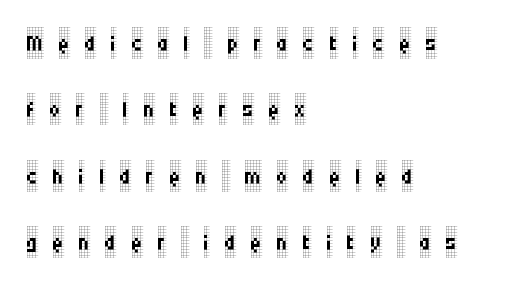
All the whitespace from short lines collects on the right. Think of a printed novel: that variable character pitch is what you see here. Look at the tracking — it's clearly loosened, letters drifting apart. A great deal of white space separates one row of letters from the next. These glyphs show unthickened strokes, regular width or finer. These lines were composed using upright roman letters.
